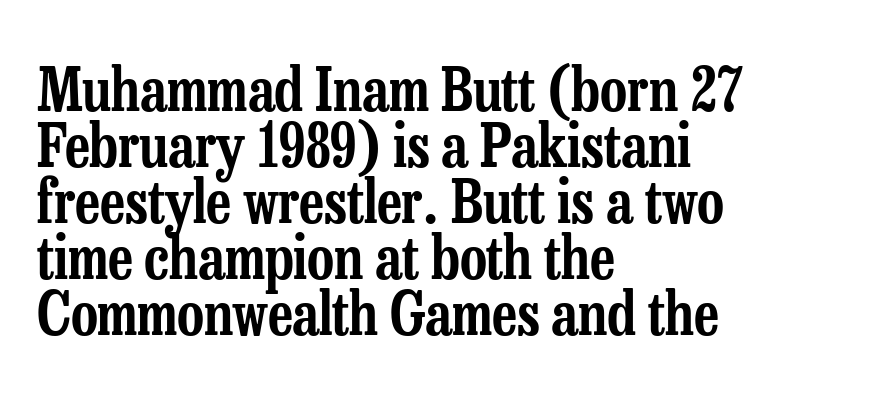
{"serif": "yes", "italic": "no", "width": "condensed", "stroke_contrast": "low", "x_height": "medium", "monospaced": "no", "underline": "no", "align": "left", "line_spacing": "tight", "line_spacing_ratio": 0.95, "letter_spacing": "normal", "letter_spacing_em": 0.0, "glyph_px": 59}
